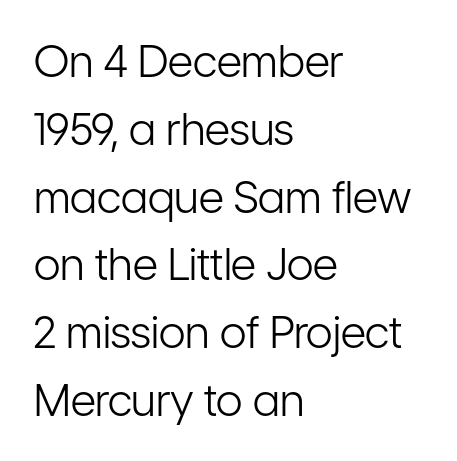
The image shows 44 px light, condensed sans-serif type, upright; set left-aligned, normal line spacing (1.54x), normal letter spacing, not underlined; low stroke contrast and a medium x-height.
